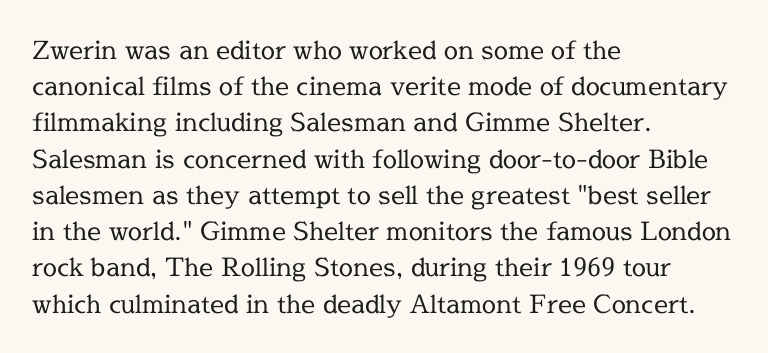
The cut favours lightness, reaching ordinary text weight at its darkest. Left-aligned paragraph, ragged on the right. There is no visible air inserted between adjacent glyphs. Has an underline been added? It has not. Upright lettering throughout. Leading matches the norm, producing a regular column.
